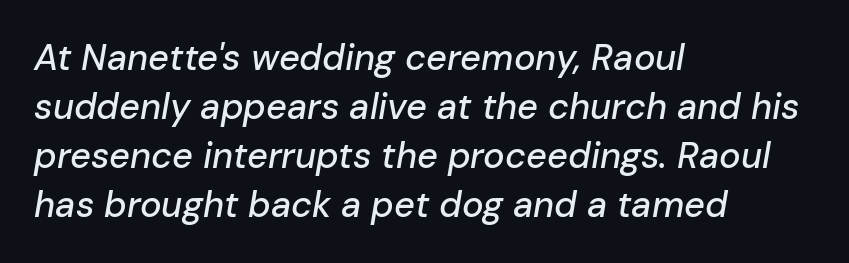
The image shows 36 px text type, italic (leaning right); set left-aligned, normal line spacing (1.36x), normal letter spacing, not underlined; low stroke contrast and a medium x-height.
